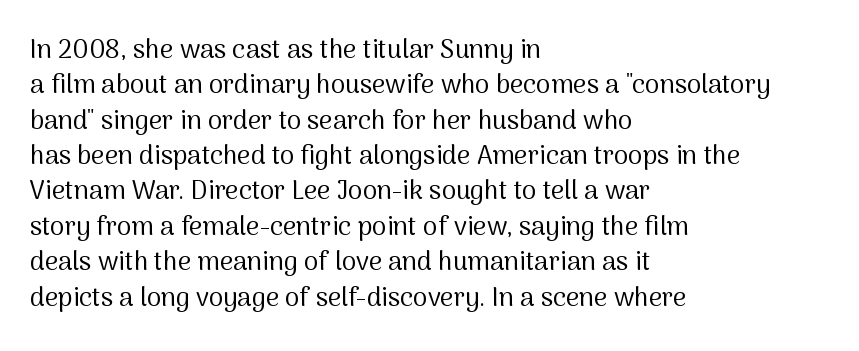
Q: Is the text bold? A: No.
Q: Is the text italic (slanted)? A: No, it is upright.
Q: Is the text underlined? A: No.
Q: How is the paragraph aligned? A: Left-aligned.
Q: Is the spacing between letters normal or unusually wide? A: Normal.
Q: Is the spacing between lines tight, normal or loose? A: Normal.
